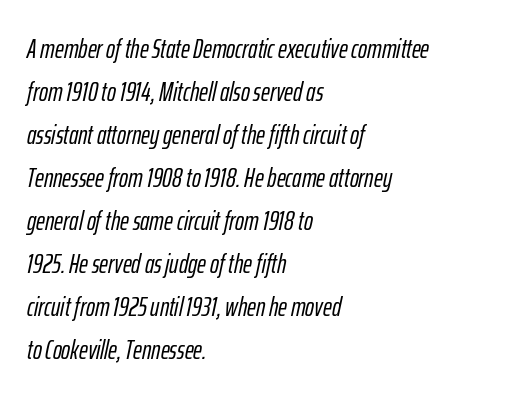
Q: Is the text italic (slanted)? A: Yes, it leans right by about 12 degrees.
Q: Is the text underlined? A: No.
Q: How is the paragraph aligned? A: Left-aligned.
Q: Is the spacing between letters normal or unusually wide? A: Normal.
Q: Is the spacing between lines tight, normal or loose? A: Normal.
